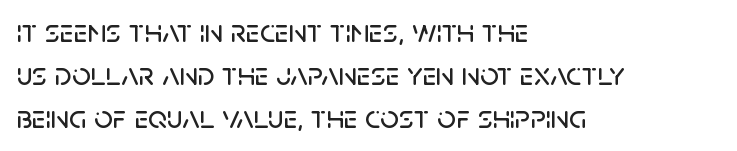
The image shows 33 px sans-serif type, upright; set left-aligned, normal line spacing (1.31x), normal letter spacing, not underlined; low stroke contrast and a large x-height.
